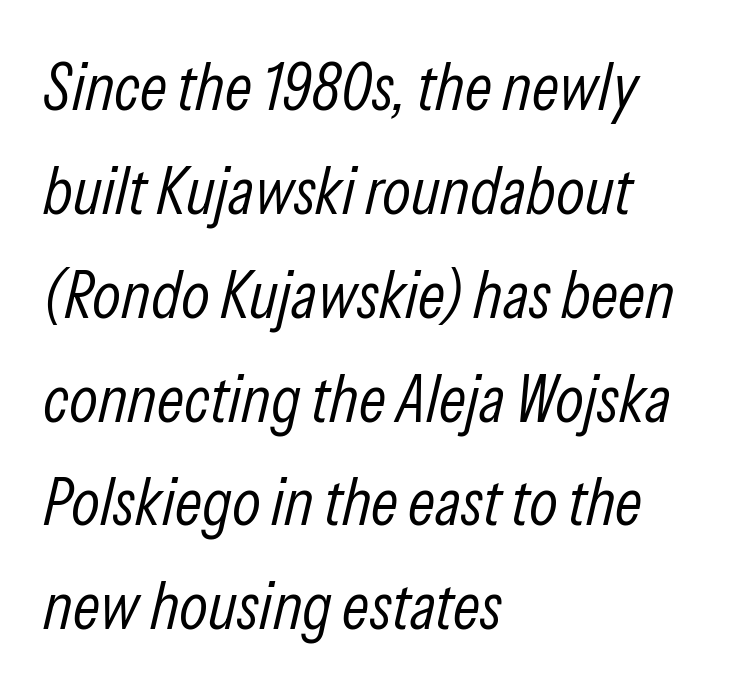
Q: Is the text bold? A: No.
Q: Is the text italic (slanted)? A: Yes, it leans right by about 13 degrees.
Q: Is the text underlined? A: No.
Q: How is the paragraph aligned? A: Left-aligned.
Q: Is the spacing between letters normal or unusually wide? A: Normal.
Q: Is the spacing between lines tight, normal or loose? A: Normal.
Q: Width (condensed, normal, or wide)? A: Condensed.
Q: Stroke contrast? A: Low.
Q: x-height? A: Medium.
Q: Monospaced? A: No.
